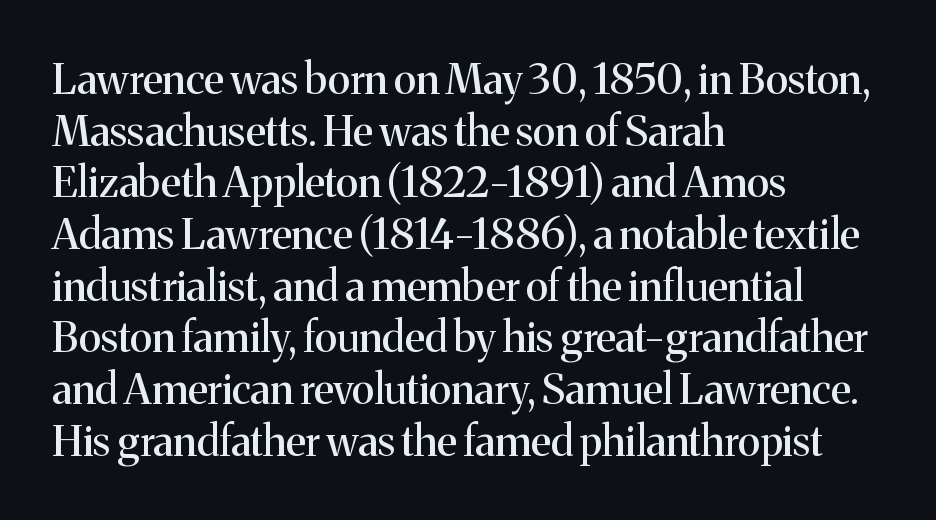
This sample uses plain, unmodified letter spacing. Type style note: has serifs. A classic flush-left, rag-right setting is used for this passage. The zone under the glyphs is completely vacant. The specimen reads as upright at a glance. Each letter keeps its own natural width here, so spacing adapts to shape.
